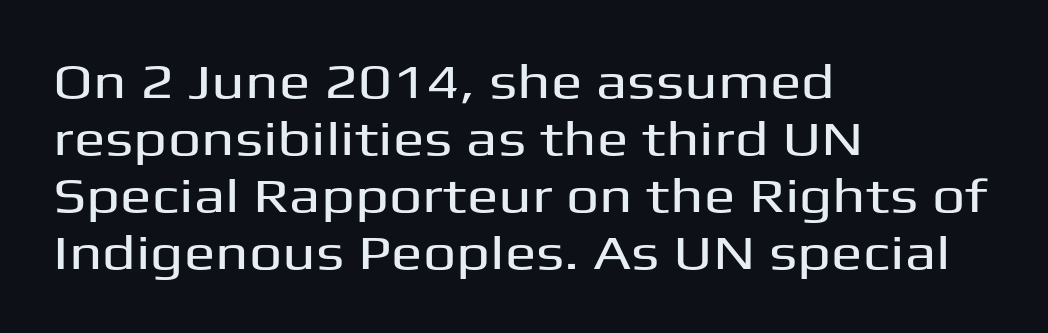
{"serif": "no", "italic": "no", "width": "wide", "stroke_contrast": "medium", "x_height": "medium", "monospaced": "no", "underline": "no", "align": "left", "line_spacing_ratio": 1.21, "letter_spacing": "normal", "letter_spacing_em": 0.0, "glyph_px": 47}
